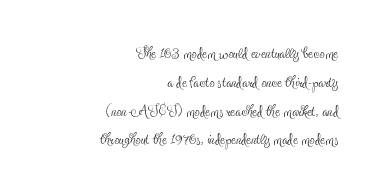
Words appear dense and cohesive because spacing is normal. Letters have the restrained weight of plain body copy at most. The passage is arranged like a letterhead date or caption credit — flush right. Each row of text sits above clean, open space.
